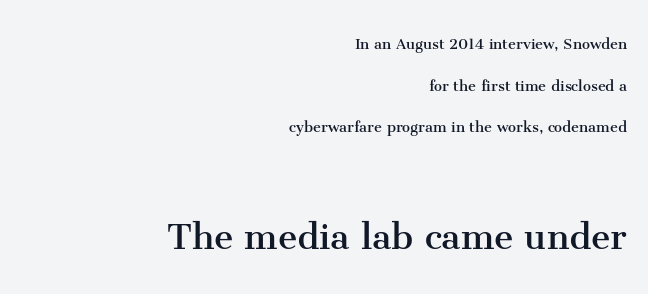
The image shows 44 px regular-weight serif type, upright; set right-aligned, loose line spacing (2.31x), normal letter spacing, not underlined; the second (bottom) block is 2.44x larger; medium stroke contrast and a medium x-height.
